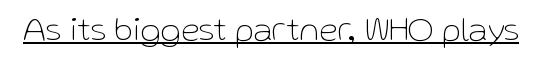
The image shows 34 px thin sans-serif type, upright; set normal letter spacing, underlined; low stroke contrast and a medium x-height.
